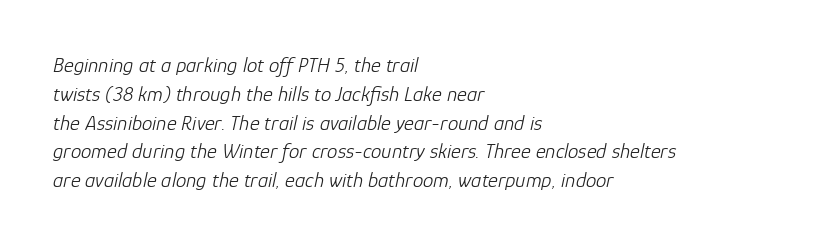
{"italic": "yes", "lean": "right", "slant_degrees": 12, "bold": "no", "underline": "no", "align": "left", "line_spacing": "normal", "line_spacing_ratio": 1.37, "letter_spacing": "normal", "letter_spacing_em": 0.0, "glyph_px": 21}
